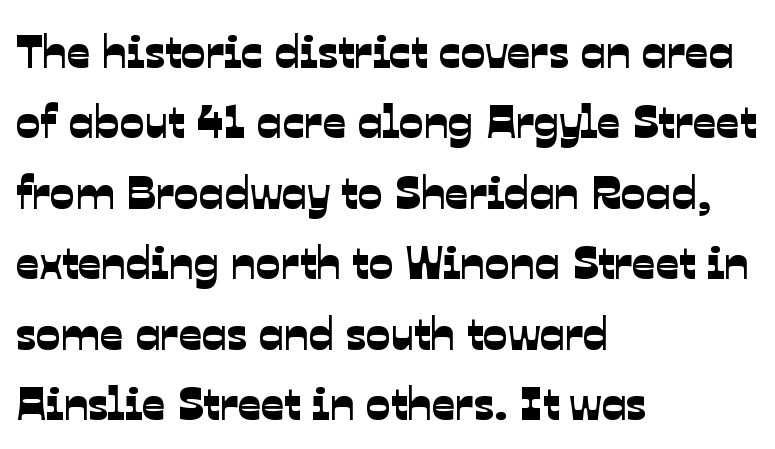
{"serif": "no", "width": "normal", "stroke_contrast": "low", "x_height": "medium", "monospaced": "no", "underline": "no", "align": "left", "line_spacing": "normal", "line_spacing_ratio": 1.53, "letter_spacing": "normal", "letter_spacing_em": 0.0, "glyph_px": 46}
